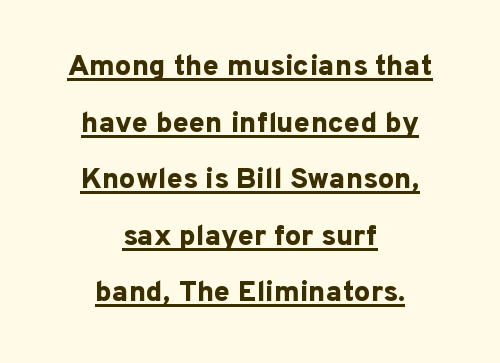
The image shows 29 px bold sans-serif type, upright; set centered, loose line spacing (1.95x), normal letter spacing, underlined; low stroke contrast and a medium x-height.
